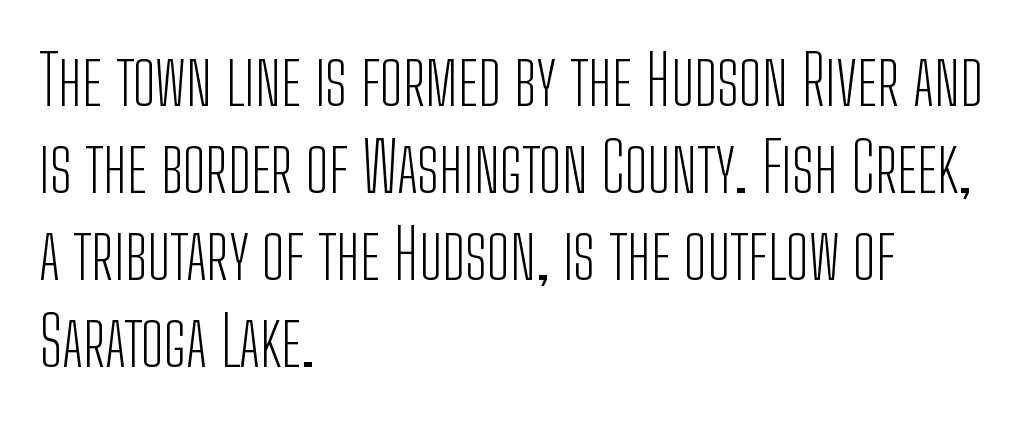
The image shows 68 px light, condensed sans-serif type, upright; set left-aligned, normal line spacing (1.28x), normal letter spacing, not underlined; low stroke contrast and a medium x-height.
